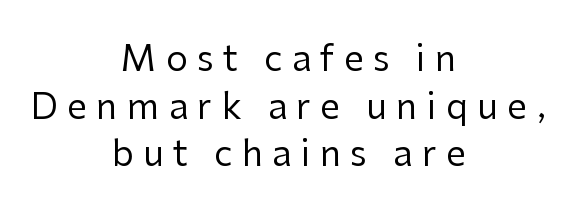
The image shows 35 px regular-weight sans-serif type, upright; set centered, normal line spacing (1.36x), unusually wide letter spacing (+0.27 em), not underlined; low stroke contrast and a medium x-height.
